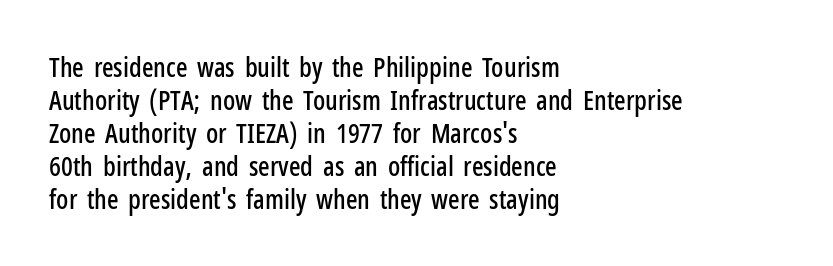
Q: Is the text italic (slanted)? A: No, it is upright.
Q: Is the text underlined? A: No.
Q: How is the paragraph aligned? A: Left-aligned.
Q: Is the spacing between letters normal or unusually wide? A: Normal.
